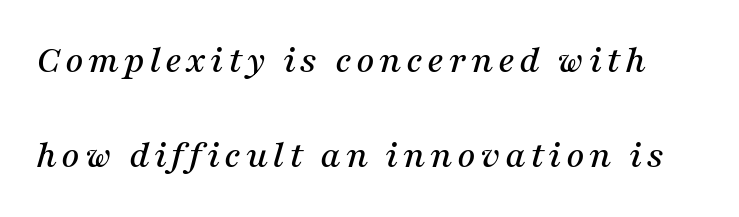
Q: Is the text italic (slanted)? A: Yes, it leans right by about 16 degrees.
Q: Is the typeface a serif or a sans-serif typeface? A: Serif.
Q: Is the text underlined? A: No.
Q: Is the spacing between lines tight, normal or loose? A: Loose.
Q: Width (condensed, normal, or wide)? A: Normal.
Q: Stroke contrast? A: Medium.
Q: x-height? A: Medium.
Q: Monospaced? A: No.
